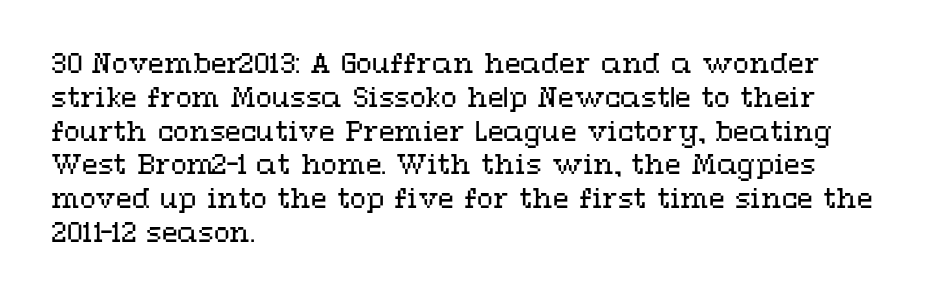
Q: Is the text bold? A: No.
Q: Is the text italic (slanted)? A: No, it is upright.
Q: Is the text underlined? A: No.
Q: How is the paragraph aligned? A: Left-aligned.
Q: Is the spacing between letters normal or unusually wide? A: Normal.
Q: Is the spacing between lines tight, normal or loose? A: Normal.
